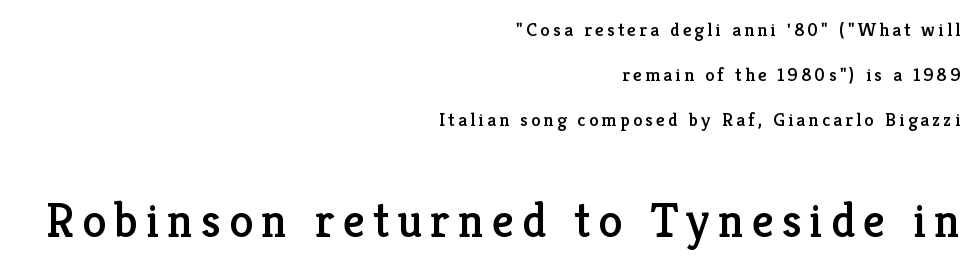
The image shows 48 px serif type, upright; set right-aligned, loose line spacing (2.36x), not underlined; the second (bottom) block is 2.53x larger; low stroke contrast and a medium x-height.
